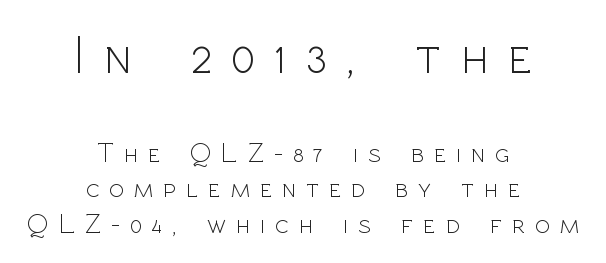
{"serif": "no", "italic": "no", "bold": "no", "weight": "light", "width": "normal", "x_height": "medium", "monospaced": "no", "underline": "no", "align": "center", "line_spacing": "normal", "line_spacing_ratio": 1.27, "letter_spacing": "wide", "letter_spacing_em": 0.36, "larger_block": "first", "size_ratio": 1.96, "glyph_px": 55}
